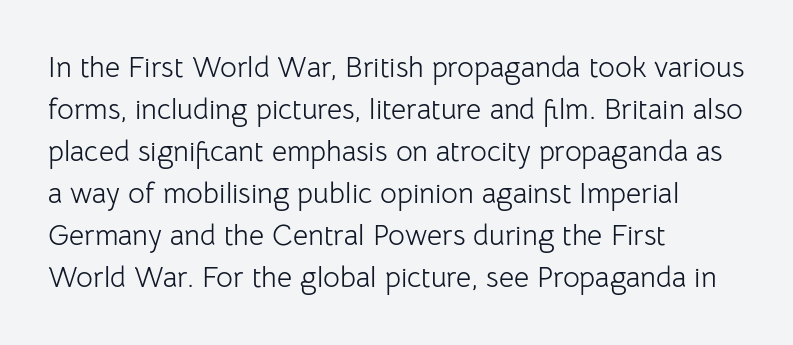
Q: Is the text bold? A: No.
Q: Is the text italic (slanted)? A: No, it is upright.
Q: Is the typeface a serif or a sans-serif typeface? A: Sans-serif.
Q: Is the text underlined? A: No.
Q: How is the paragraph aligned? A: Left-aligned.
Q: Is the spacing between letters normal or unusually wide? A: Normal.
Q: Is the spacing between lines tight, normal or loose? A: Normal.
Q: Width (condensed, normal, or wide)? A: Normal.
Q: Stroke contrast? A: Low.
Q: x-height? A: Medium.
Q: Monospaced? A: No.
